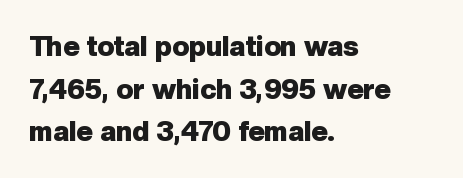
{"serif": "no", "italic": "no", "bold": "yes", "weight": "heavy", "width": "normal", "stroke_contrast": "low", "x_height": "medium", "monospaced": "no", "underline": "no", "align": "left", "line_spacing": "normal", "line_spacing_ratio": 1.52, "letter_spacing": "normal", "letter_spacing_em": 0.0, "glyph_px": 28}
